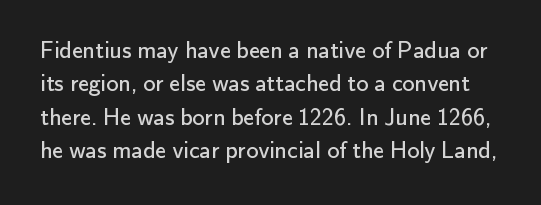
The image shows 24 px text type, upright; set normal line spacing (1.39x), normal letter spacing, not underlined.
